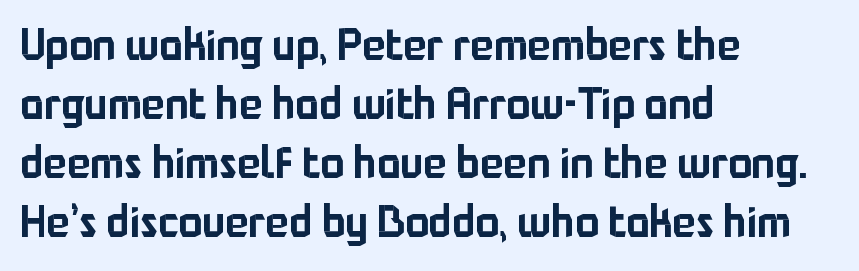
Q: Is the text italic (slanted)? A: No, it is upright.
Q: Is the typeface a serif or a sans-serif typeface? A: Sans-serif.
Q: Is the text underlined? A: No.
Q: How is the paragraph aligned? A: Left-aligned.
Q: Is the spacing between letters normal or unusually wide? A: Normal.
Q: Is the spacing between lines tight, normal or loose? A: Normal.
Q: Width (condensed, normal, or wide)? A: Normal.
Q: Stroke contrast? A: Low.
Q: x-height? A: Medium.
Q: Monospaced? A: No.
